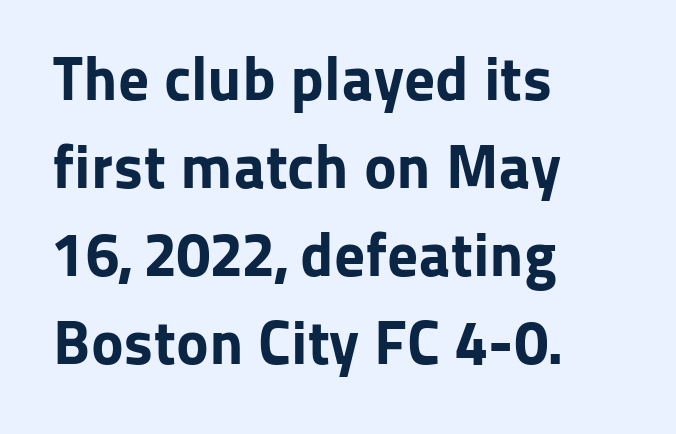
Q: Is the text bold? A: Yes.
Q: Is the text italic (slanted)? A: No, it is upright.
Q: Is the typeface a serif or a sans-serif typeface? A: Sans-serif.
Q: Is the text underlined? A: No.
Q: How is the paragraph aligned? A: Left-aligned.
Q: Is the spacing between letters normal or unusually wide? A: Normal.
Q: Is the spacing between lines tight, normal or loose? A: Normal.
Q: Width (condensed, normal, or wide)? A: Normal.
Q: Stroke contrast? A: Low.
Q: x-height? A: Medium.
Q: Monospaced? A: No.
